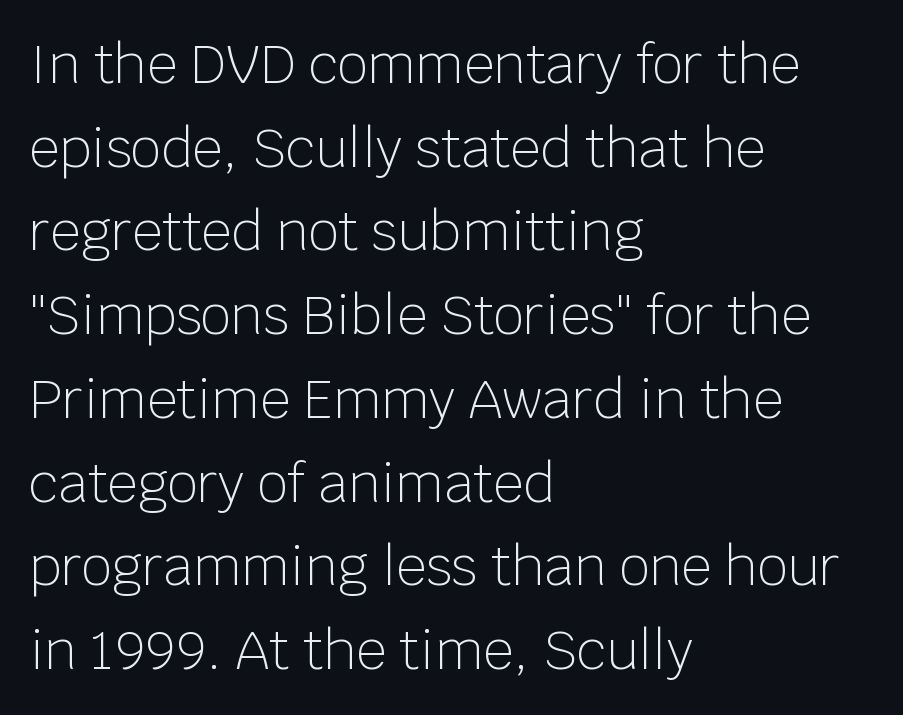
{"serif": "no", "italic": "no", "bold": "no", "weight": "light", "width": "normal", "stroke_contrast": "low", "x_height": "large", "monospaced": "no", "underline": "no", "align": "left", "line_spacing": "normal", "line_spacing_ratio": 1.58, "letter_spacing": "normal", "letter_spacing_em": 0.0, "glyph_px": 53}
